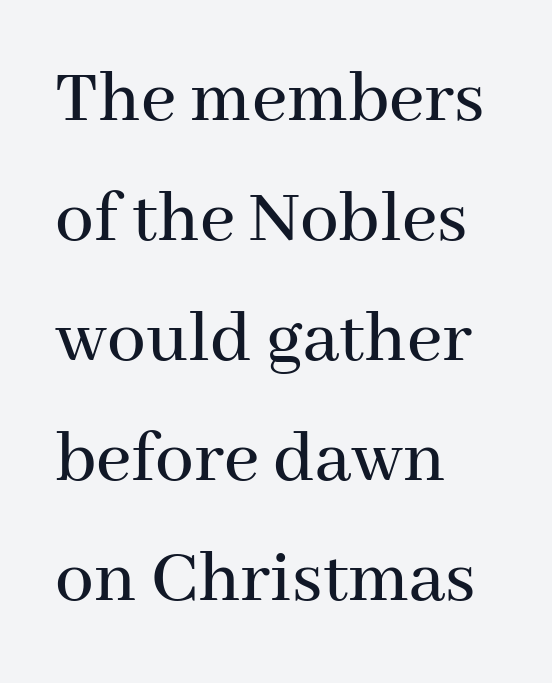
{"serif": "yes", "italic": "no", "width": "normal", "stroke_contrast": "medium", "x_height": "medium", "monospaced": "no", "underline": "no", "align": "left", "line_spacing": "normal", "line_spacing_ratio": 1.56, "letter_spacing": "normal", "letter_spacing_em": 0.0, "glyph_px": 77}
